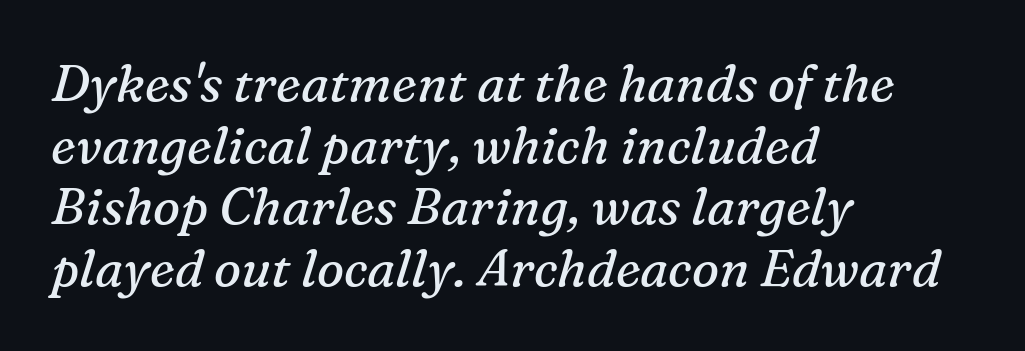
Q: Is the text bold? A: No.
Q: Is the text italic (slanted)? A: Yes, it leans right by about 16 degrees.
Q: Is the typeface a serif or a sans-serif typeface? A: Serif.
Q: Is the text underlined? A: No.
Q: How is the paragraph aligned? A: Left-aligned.
Q: Is the spacing between letters normal or unusually wide? A: Normal.
Q: Width (condensed, normal, or wide)? A: Normal.
Q: Stroke contrast? A: Medium.
Q: x-height? A: Medium.
Q: Monospaced? A: No.
